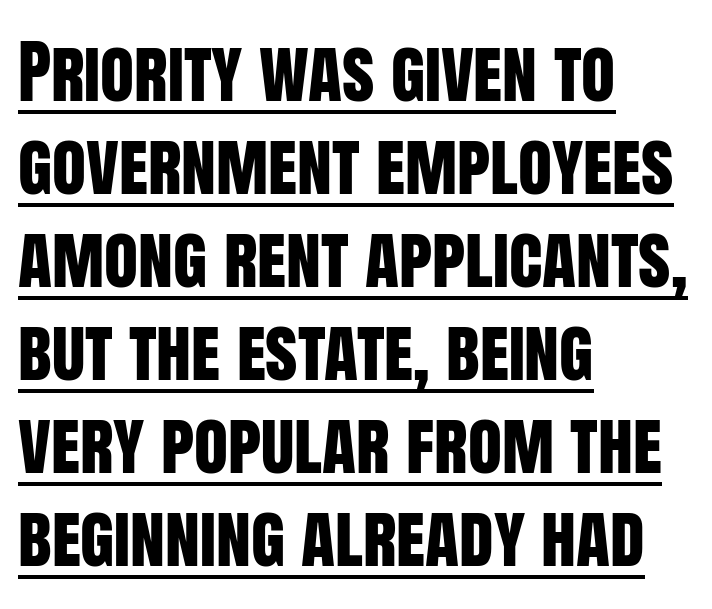
Q: Is the text italic (slanted)? A: No, it is upright.
Q: Is the typeface a serif or a sans-serif typeface? A: Sans-serif.
Q: Is the text underlined? A: Yes.
Q: How is the paragraph aligned? A: Left-aligned.
Q: Is the spacing between letters normal or unusually wide? A: Normal.
Q: Is the spacing between lines tight, normal or loose? A: Normal.
Q: Width (condensed, normal, or wide)? A: Condensed.
Q: Stroke contrast? A: Low.
Q: x-height? A: Large.
Q: Monospaced? A: No.
